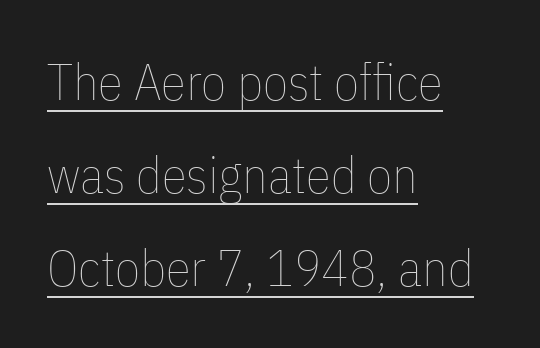
The image shows 51 px thin, condensed type, upright; set left-aligned, line spacing 1.82x, normal letter spacing, underlined; low stroke contrast and a medium x-height.
